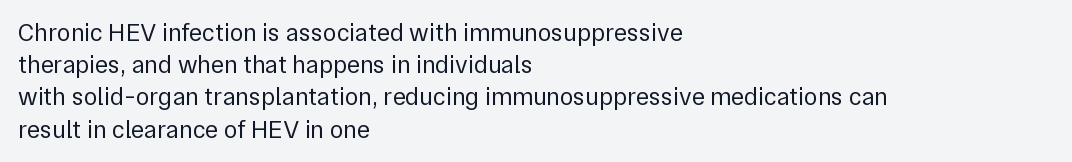
{"italic": "no", "bold": "no", "underline": "no", "align": "left", "line_spacing": "normal", "line_spacing_ratio": 1.29, "letter_spacing": "normal", "letter_spacing_em": 0.0, "glyph_px": 25}
